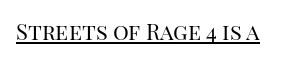
Q: Is the text bold? A: No.
Q: Is the text italic (slanted)? A: No, it is upright.
Q: Is the text underlined? A: Yes.
Q: Is the spacing between letters normal or unusually wide? A: Normal.
